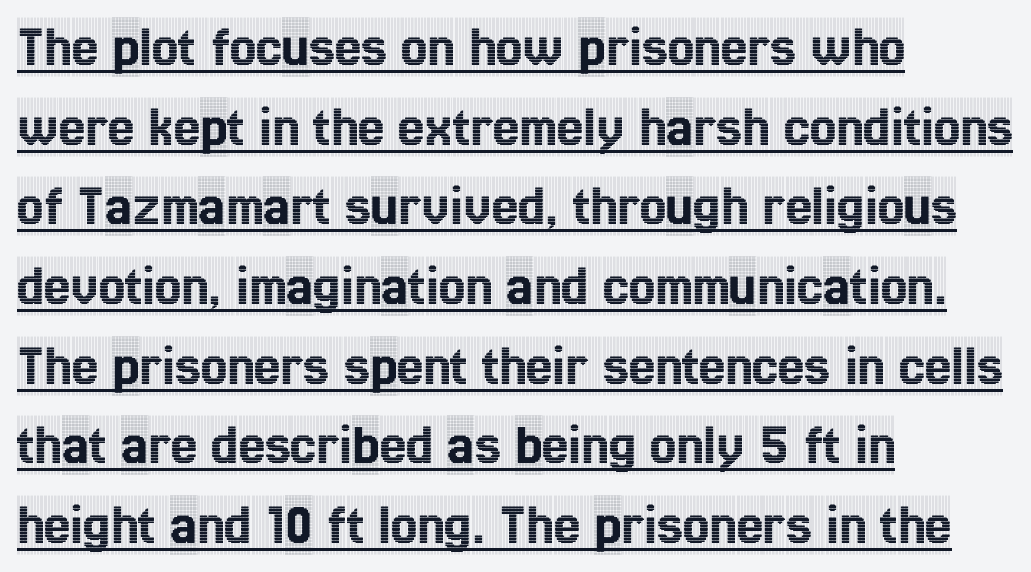
Q: Is the text italic (slanted)? A: No, it is upright.
Q: Is the typeface a serif or a sans-serif typeface? A: Serif.
Q: Is the text underlined? A: Yes.
Q: How is the paragraph aligned? A: Left-aligned.
Q: Is the spacing between letters normal or unusually wide? A: Normal.
Q: Is the spacing between lines tight, normal or loose? A: Normal.
Q: Width (condensed, normal, or wide)? A: Condensed.
Q: x-height? A: Large.
Q: Monospaced? A: No.
